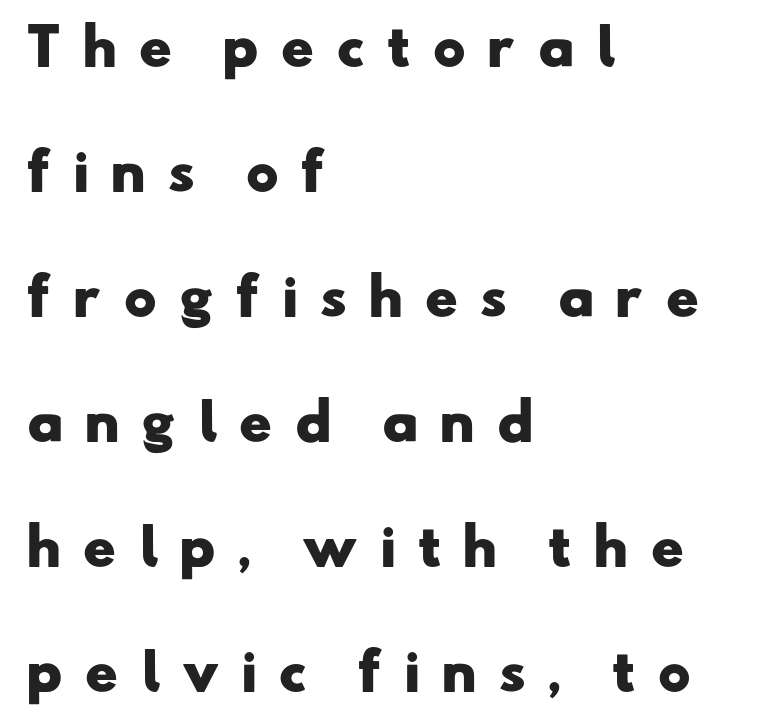
{"serif": "no", "bold": "yes", "weight": "heavy", "width": "wide", "stroke_contrast": "low", "x_height": "small", "monospaced": "no", "underline": "no", "align": "left", "line_spacing": "loose", "line_spacing_ratio": 2.5, "letter_spacing": "wide", "letter_spacing_em": 0.41, "glyph_px": 50}
